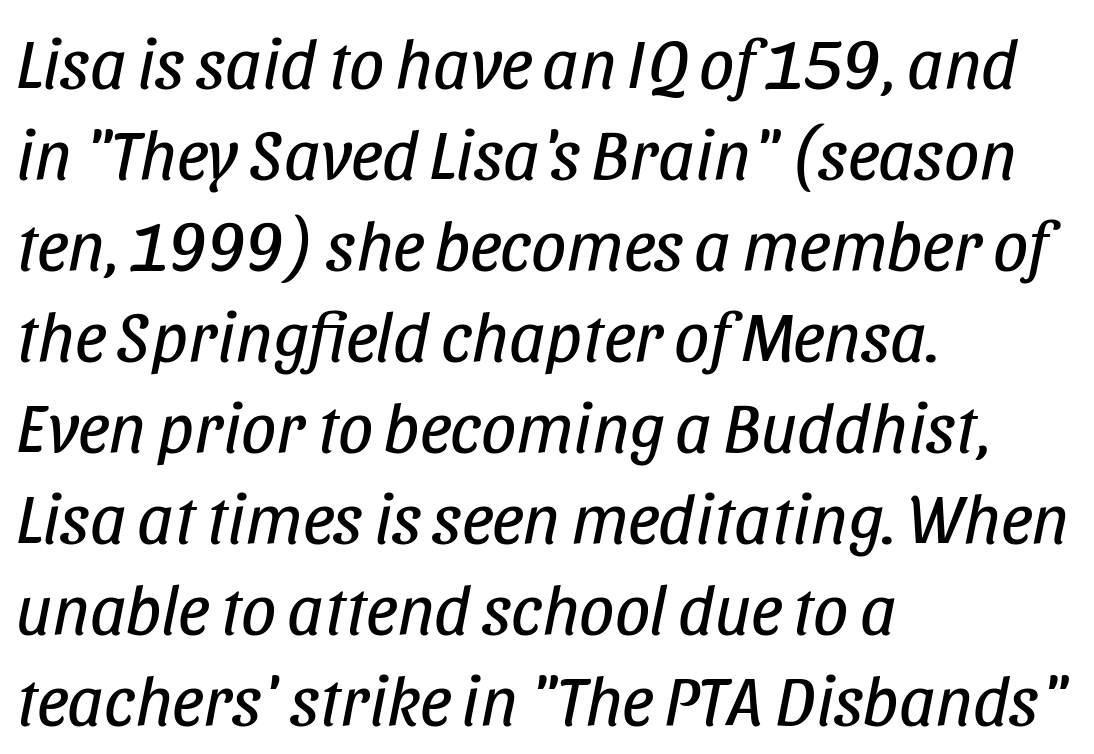
The image shows 70 px regular-weight, condensed type, italic (leaning right); set left-aligned, normal line spacing (1.3x), normal letter spacing, not underlined; low stroke contrast and a large x-height.
